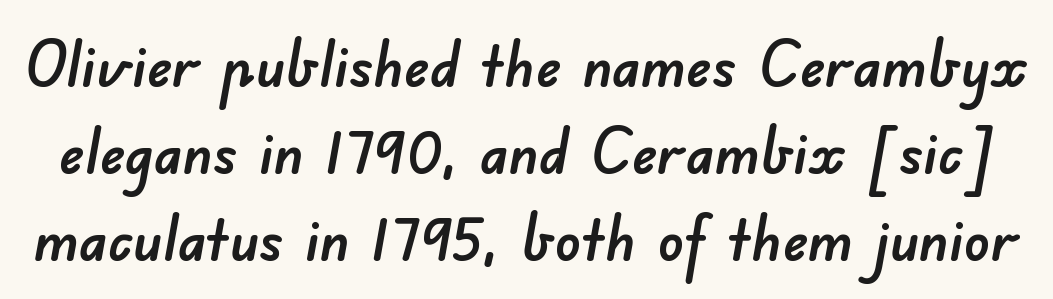
Is this a fixed-width face? No — the glyphs have proportional, varying widths. Descenders are the only things crossing below the line. Caption: standard tracking, unaltered. This is sans-serif lettering, the kind often seen on screens and signage.
